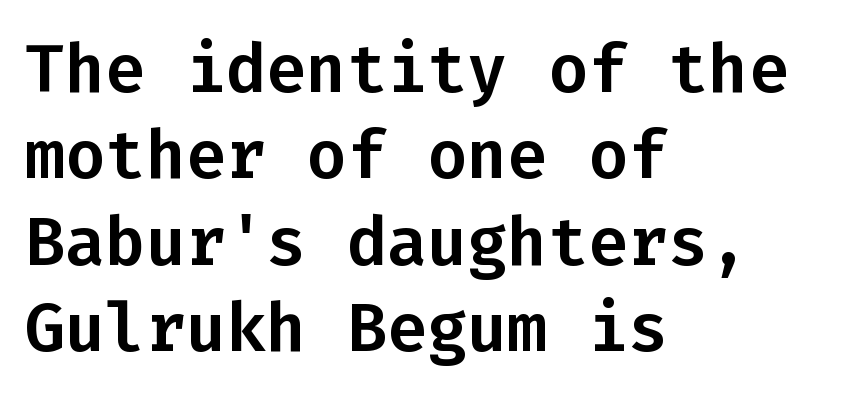
{"serif": "no", "italic": "no", "width": "normal", "stroke_contrast": "low", "x_height": "medium", "monospaced": "yes", "underline": "no", "align": "left", "line_spacing": "normal", "line_spacing_ratio": 1.29, "letter_spacing": "normal", "letter_spacing_em": 0.0, "glyph_px": 67}
